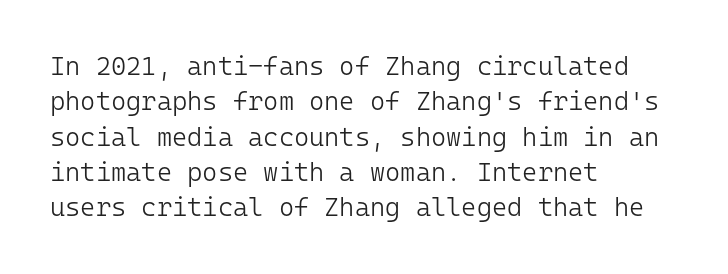
{"italic": "no", "bold": "no", "underline": "no", "align": "left", "line_spacing": "normal", "line_spacing_ratio": 1.36, "letter_spacing": "normal", "letter_spacing_em": 0.0, "glyph_px": 26}
